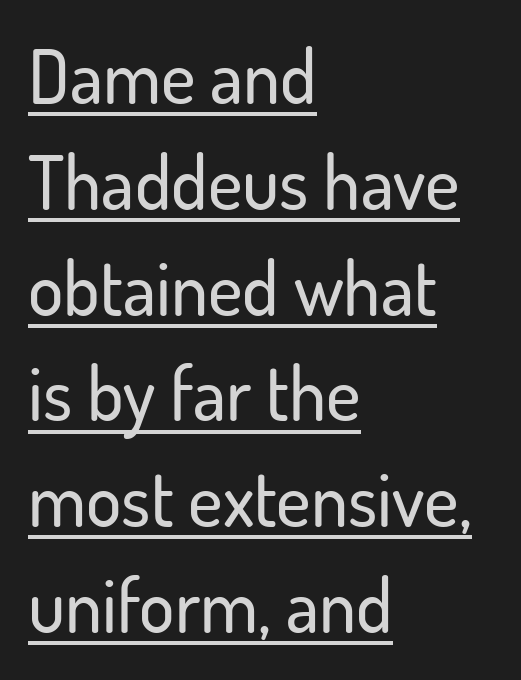
Posture: upright roman. Caption: lettering with a line underneath. This rendering uses left alignment, leaving the right contour irregular. In terms of leading, this rendering sits right in the middle. The line texture is even and compact thanks to regular tracking.
